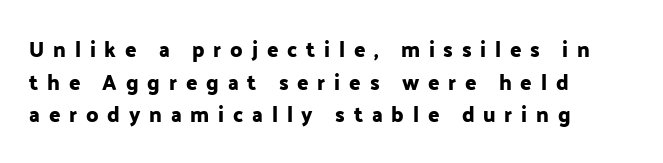
Q: Is the text italic (slanted)? A: No, it is upright.
Q: Is the text underlined? A: No.
Q: How is the paragraph aligned? A: Left-aligned.
Q: Is the spacing between letters normal or unusually wide? A: Unusually wide.
Q: Is the spacing between lines tight, normal or loose? A: Normal.
